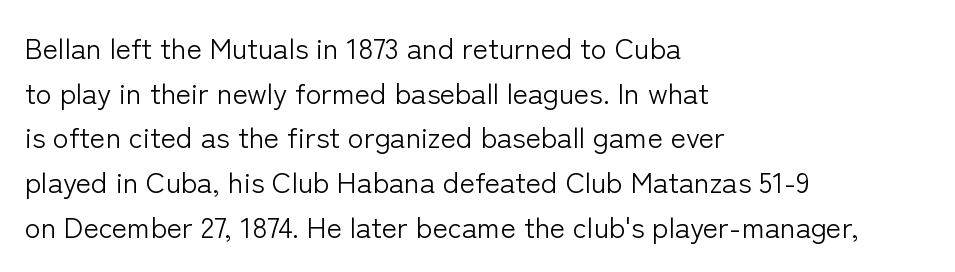
Q: Is the text bold? A: No.
Q: Is the text italic (slanted)? A: No, it is upright.
Q: Is the typeface a serif or a sans-serif typeface? A: Sans-serif.
Q: Is the text underlined? A: No.
Q: How is the paragraph aligned? A: Left-aligned.
Q: Is the spacing between letters normal or unusually wide? A: Normal.
Q: Is the spacing between lines tight, normal or loose? A: Normal.
Q: Width (condensed, normal, or wide)? A: Normal.
Q: Stroke contrast? A: Low.
Q: x-height? A: Medium.
Q: Monospaced? A: No.
